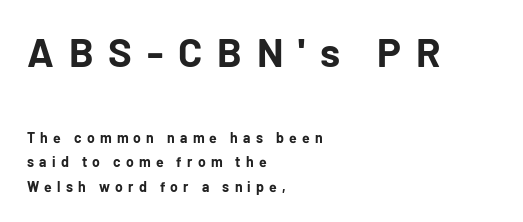
Does the copy run flush right? No — it runs flush left. Stroke thickness is high; the sample reads as a true bold. Serif or sans? Sans — the stroke terminals are bare. Unlike italic type, these characters show no tilt at all. What stands out about the letter spacing? Its width — letters are far apart. Any mark beneath the type? The region is blank.
